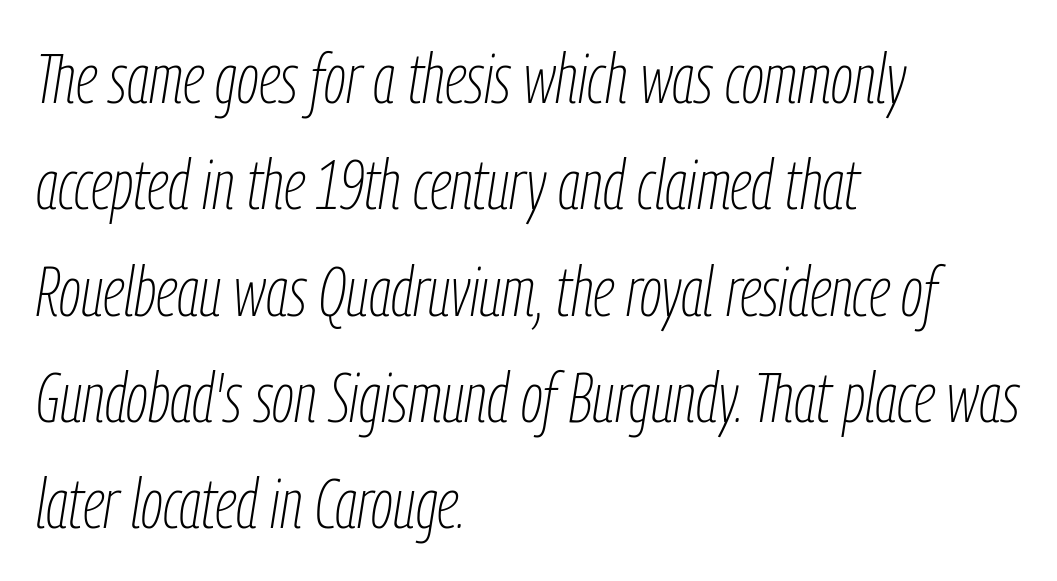
Alignment: flush left. Is this a fixed-width face? No — the glyphs have proportional, varying widths. If you measured baseline to baseline, you'd find a middling distance. The line texture is even and compact thanks to regular tracking. A light-to-regular cut is what we see here.
